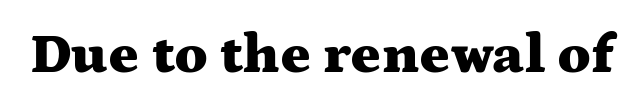
The image shows 57 px heavy, wide serif type, upright; set normal letter spacing, not underlined; medium stroke contrast and a medium x-height.
